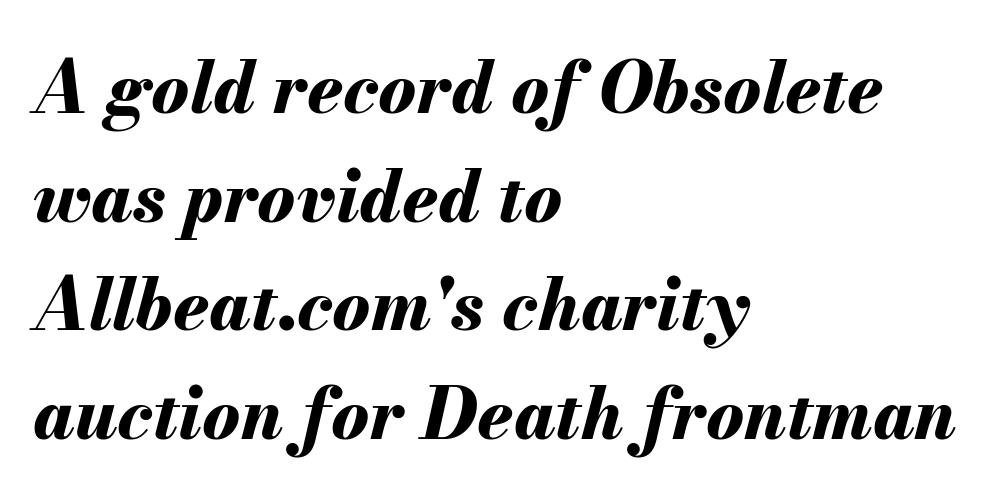
{"italic": "yes", "lean": "right", "slant_degrees": 13, "bold": "yes", "weight": "bold", "width": "normal", "stroke_contrast": "medium", "x_height": "small", "monospaced": "no", "underline": "no", "align": "left", "line_spacing": "normal", "line_spacing_ratio": 1.53, "letter_spacing": "normal", "letter_spacing_em": 0.0, "glyph_px": 71}
